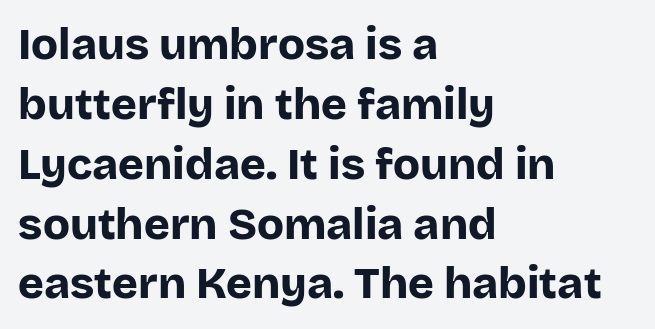
The image shows 44 px bold sans-serif type, upright; set left-aligned, normal line spacing (1.36x), normal letter spacing, not underlined; low stroke contrast and a large x-height.
